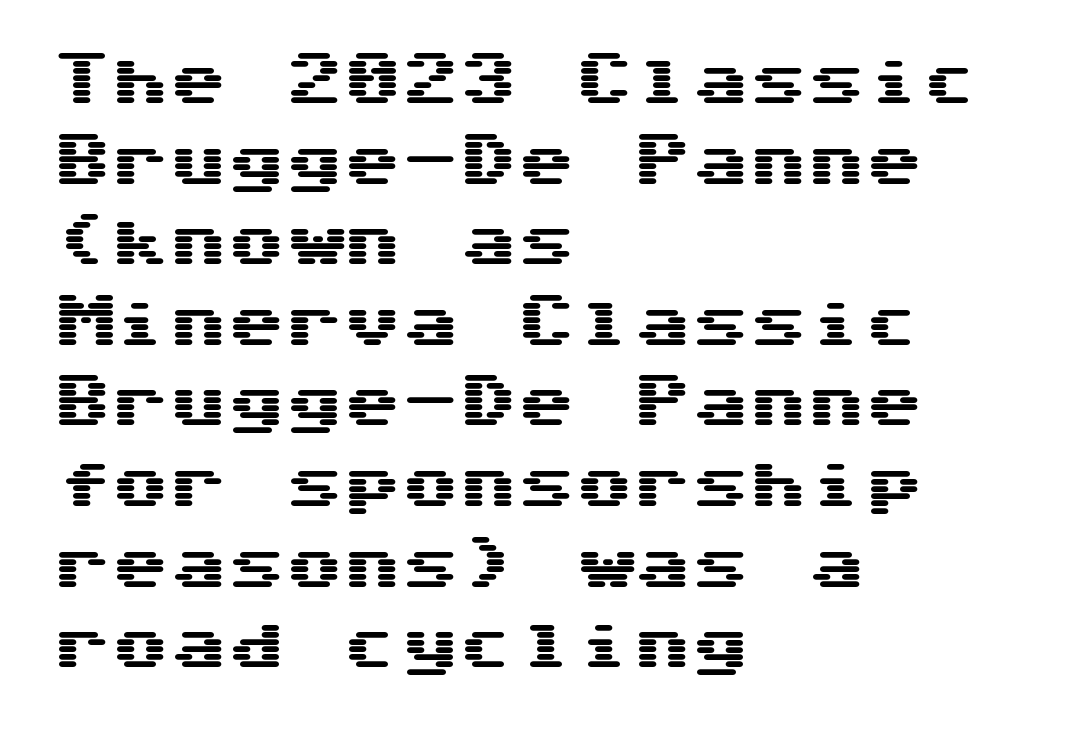
Is this a sans? Yes — the strokes have no serifs. Teacher's note: observe the even left margin — that is flush-left alignment. Short note: letters normally spaced. Quick note: interline space is typical. The specimen omits any rule beneath the text block's lines. When letters stand straight like this, we call the style roman or upright.
